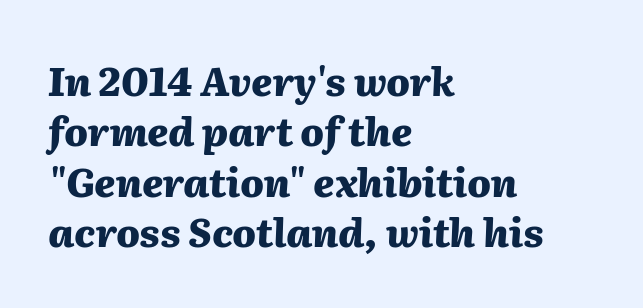
I'd describe the lettering as bold — thick and assertive. Any mark beneath the type? The region is blank. These lines stack with their left ends in a neat column. Tall strokes in this sample are angled rather than plumb. Horizontal bands of white between lines are of average thickness.
